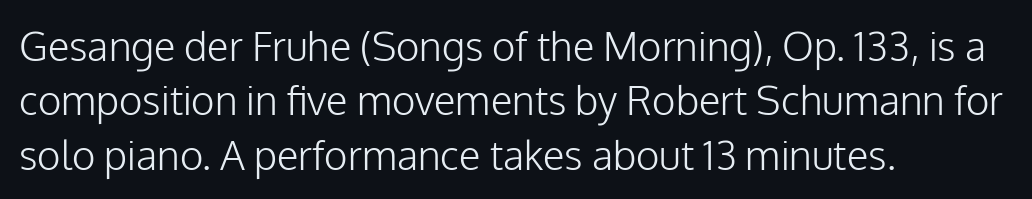
Leftover space on each line is placed entirely after the last word. The lines sit at an ordinary, default distance from one another. Tall strokes in this sample are plumb rather than angled. The glyphs are unaccompanied by any horizontal stroke below them.
